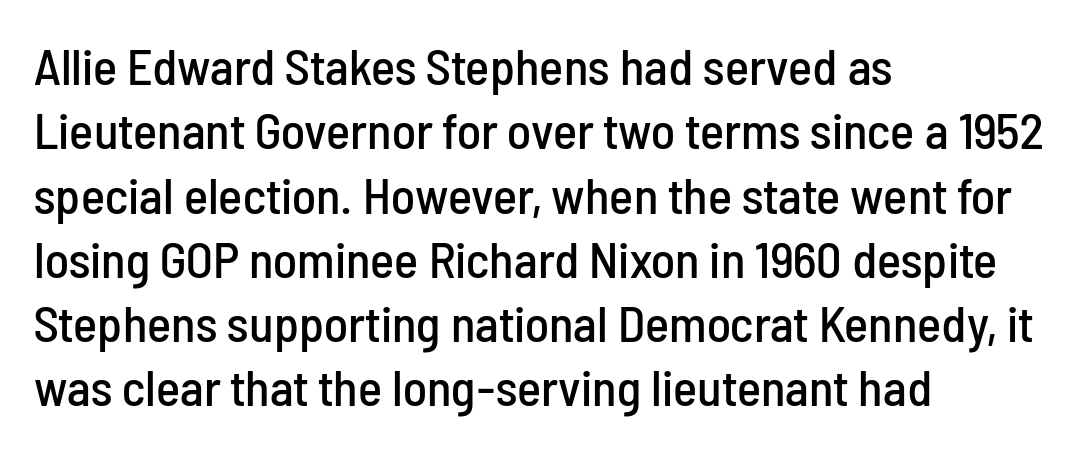
{"serif": "no", "italic": "no", "width": "condensed", "stroke_contrast": "low", "x_height": "medium", "monospaced": "no", "underline": "no", "align": "left", "line_spacing": "normal", "line_spacing_ratio": 1.26, "letter_spacing": "normal", "letter_spacing_em": 0.0, "glyph_px": 51}
